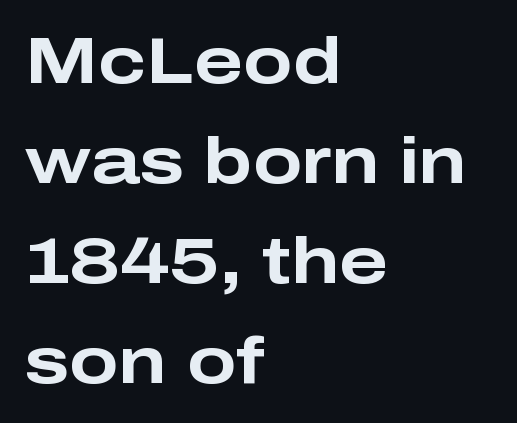
{"serif": "no", "italic": "no", "bold": "yes", "weight": "bold", "width": "wide", "stroke_contrast": "low", "x_height": "medium", "monospaced": "no", "underline": "no", "align": "left", "line_spacing": "normal", "line_spacing_ratio": 1.54, "letter_spacing": "normal", "letter_spacing_em": 0.0, "glyph_px": 65}
